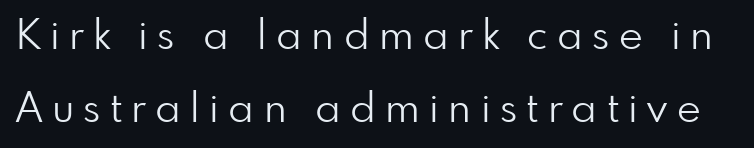
Q: Is the text bold? A: No.
Q: Is the text italic (slanted)? A: No, it is upright.
Q: Is the typeface a serif or a sans-serif typeface? A: Sans-serif.
Q: Is the text underlined? A: No.
Q: Is the spacing between letters normal or unusually wide? A: Unusually wide.
Q: Width (condensed, normal, or wide)? A: Normal.
Q: Stroke contrast? A: Low.
Q: x-height? A: Small.
Q: Monospaced? A: No.
